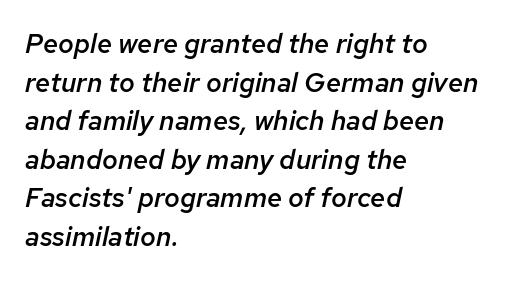
Q: Is the text bold? A: Semi-bold.
Q: Is the text italic (slanted)? A: Yes, it leans right by about 12 degrees.
Q: Is the text underlined? A: No.
Q: How is the paragraph aligned? A: Left-aligned.
Q: Is the spacing between letters normal or unusually wide? A: Normal.
Q: Is the spacing between lines tight, normal or loose? A: Normal.
